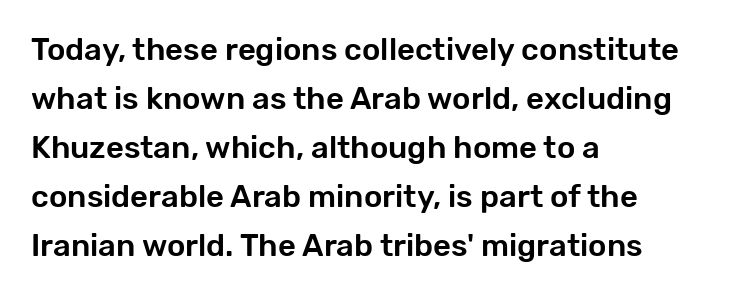
{"serif": "no", "italic": "no", "width": "normal", "stroke_contrast": "low", "x_height": "medium", "monospaced": "no", "underline": "no", "align": "left", "line_spacing": "normal", "line_spacing_ratio": 1.58, "letter_spacing": "normal", "letter_spacing_em": 0.0, "glyph_px": 31}
